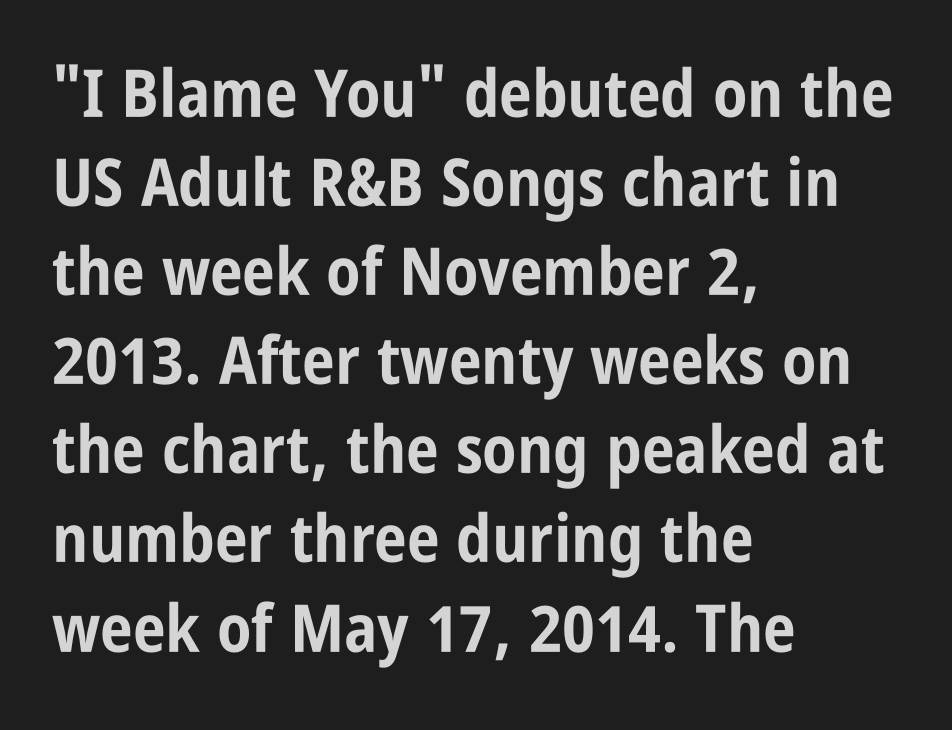
Successive baselines arrive at the customary interval. Does the weight exceed regular? Yes, all the way to bold. No feet cap the strokes, marking this as sans-serif type. Here the designer chose a conventional face with non-uniform glyph widths.
